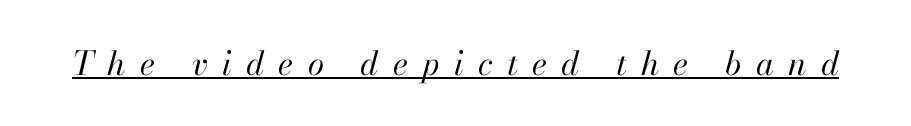
Q: Is the text bold? A: No.
Q: Is the text italic (slanted)? A: Yes, it leans right by about 13 degrees.
Q: Is the text underlined? A: Yes.
Q: Is the spacing between letters normal or unusually wide? A: Unusually wide.
Q: Width (condensed, normal, or wide)? A: Normal.
Q: Stroke contrast? A: High.
Q: x-height? A: Small.
Q: Monospaced? A: No.
